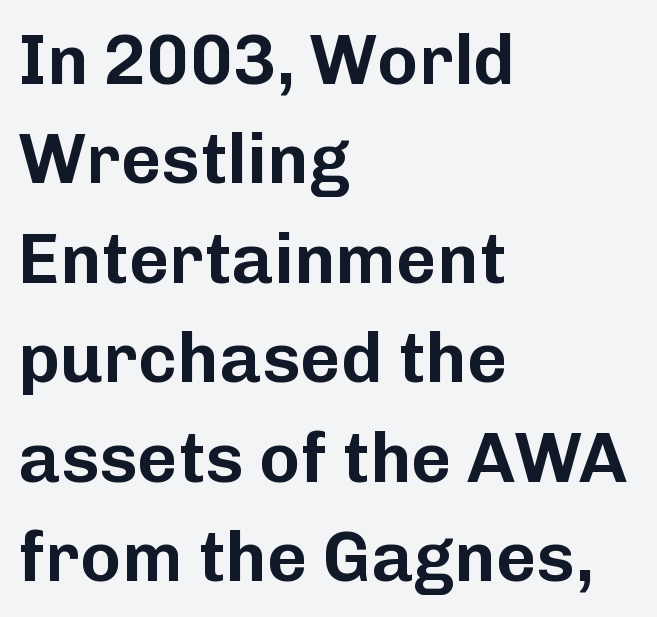
Q: Is the text italic (slanted)? A: No, it is upright.
Q: Is the typeface a serif or a sans-serif typeface? A: Sans-serif.
Q: Is the text underlined? A: No.
Q: How is the paragraph aligned? A: Left-aligned.
Q: Is the spacing between letters normal or unusually wide? A: Normal.
Q: Is the spacing between lines tight, normal or loose? A: Normal.
Q: Width (condensed, normal, or wide)? A: Normal.
Q: Stroke contrast? A: Low.
Q: x-height? A: Medium.
Q: Monospaced? A: No.
